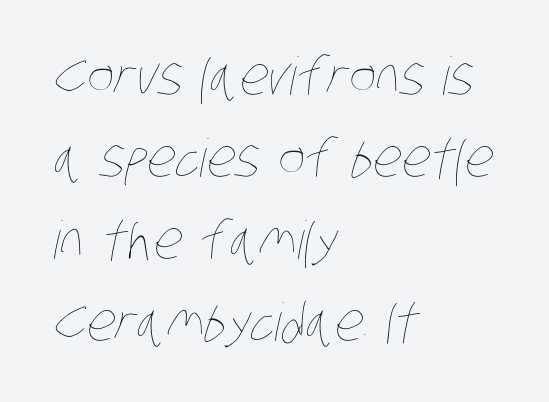
The image shows 52 px thin, condensed type; set left-aligned, normal line spacing (1.58x), normal letter spacing, not underlined; low stroke contrast and a large x-height.
